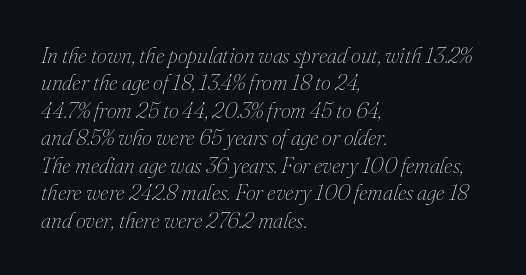
These lines are set flush left with a ragged right edge. Observe the ordinary spacing: letters are neighbours, not strangers. Rows of type keep a routine distance in the vertical direction. Type without underlining. It's the slanting kind of type.
